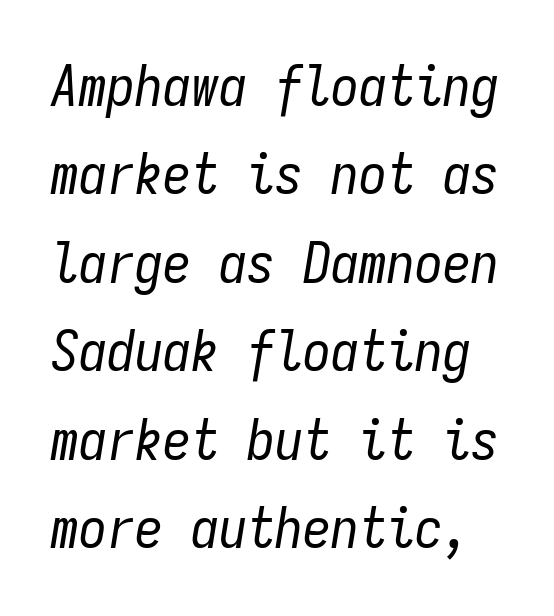
The image shows 56 px regular-weight, condensed type, italic (leaning right), monospaced; set normal line spacing (1.58x), normal letter spacing, not underlined; low stroke contrast and a medium x-height.
